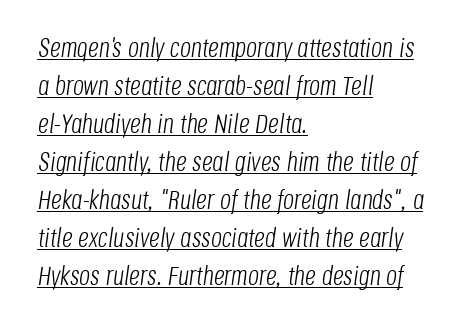
Beneath each row of characters lies a ruled line. Layout note: lines flush left. Unbolded letterforms with no extra heft. Observe the ordinary spacing: letters are neighbours, not strangers. Emphasis-style slanted type is in use.
